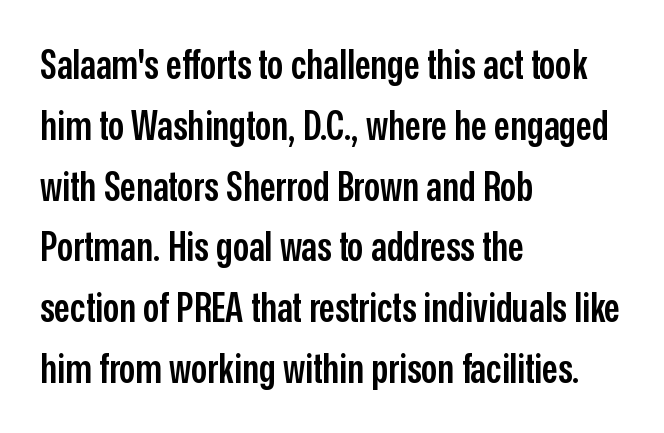
Short and long lines alike share a common starting point at left. The lettering stays uniformly vertical, giving the passage a roman look. The designer went with a sans here, leaving each stem footless. The passage shown stacks its lines at a standard gap. Slightly chunky letters — semibold, I'd say, not full bold. Nobody touched the tracking dial on this one.
